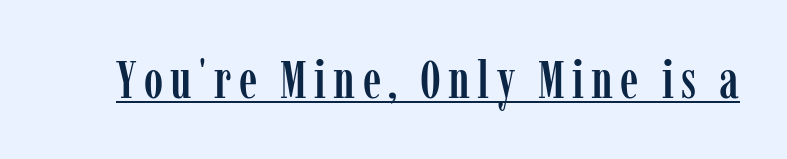
{"serif": "yes", "italic": "no", "width": "condensed", "stroke_contrast": "low", "x_height": "medium", "monospaced": "no", "underline": "yes", "glyph_px": 52}
